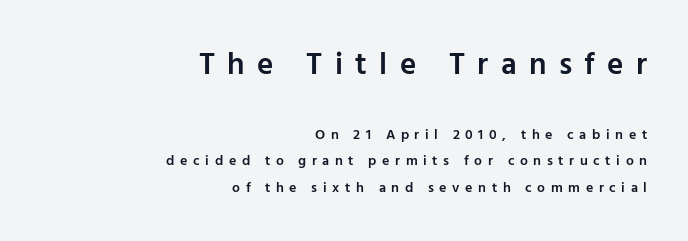
A typesetter would call this heavily tracked-out type. The rendering uses natural spacing where letterforms have individual widths. This sample uses an upright cut, with every glyph sitting square on the baseline. The designer gave the opening block more size than the closing block. Stems and bowls a touch heavier than normal — semibold.
